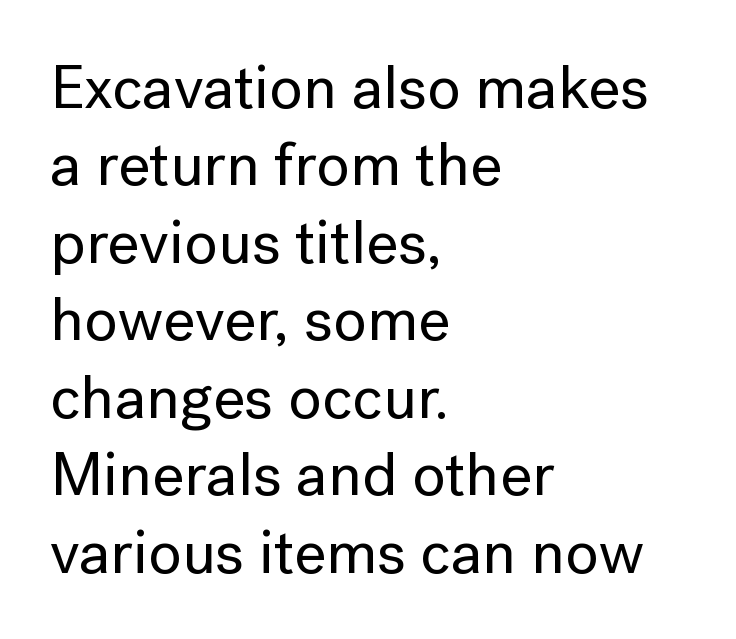
{"serif": "no", "italic": "no", "width": "normal", "stroke_contrast": "low", "x_height": "medium", "monospaced": "no", "underline": "no", "align": "left", "line_spacing": "normal", "line_spacing_ratio": 1.25, "letter_spacing": "normal", "letter_spacing_em": 0.0, "glyph_px": 62}
